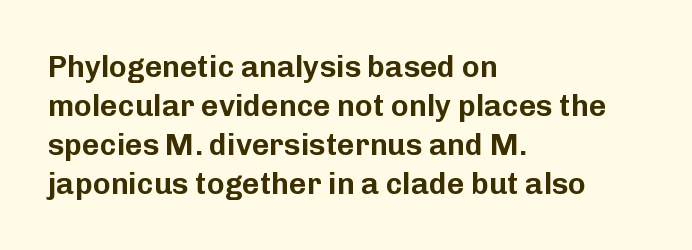
Line spacing here is normal. Words appear dense and cohesive because spacing is normal. Horizontal alignment here is leftward, the default for most running prose. Italic? Not at all — the glyphs are vertical. Classification — sans serif.
